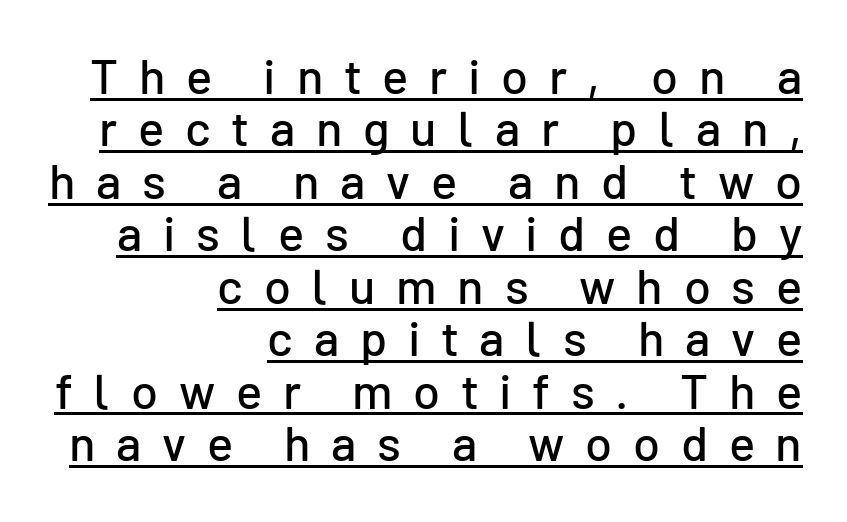
The image shows 49 px sans-serif type, upright; set right-aligned, tight line spacing (1.07x), unusually wide letter spacing (+0.42 em), underlined; low stroke contrast and a medium x-height.
